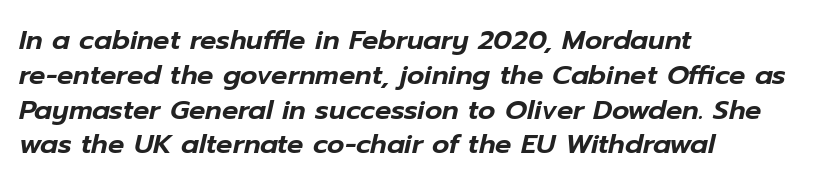
{"italic": "yes", "lean": "right", "slant_degrees": 12, "underline": "no", "align": "left", "line_spacing": "normal", "line_spacing_ratio": 1.29, "letter_spacing": "normal", "letter_spacing_em": 0.0, "glyph_px": 27}
